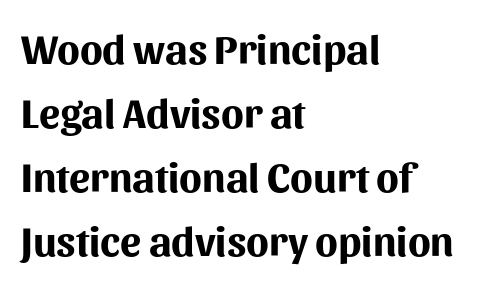
The rendering uses natural spacing where letterforms have individual widths. This rendering uses left alignment, leaving the right contour irregular. Italic? Not at all — the glyphs are vertical. You could call the tracking neutral — neither tight nor loose. Check where the strokes stop: nothing finishes them off — pure sans.
